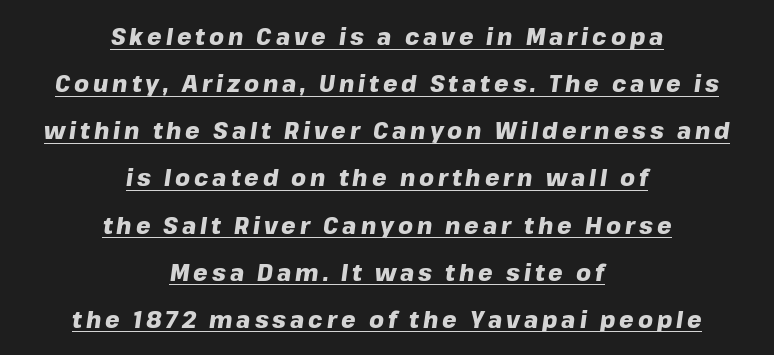
Q: Is the text bold? A: Yes.
Q: Is the text italic (slanted)? A: Yes, it leans right by about 8 degrees.
Q: Is the text underlined? A: Yes.
Q: How is the paragraph aligned? A: Centered.
Q: Is the spacing between lines tight, normal or loose? A: Loose.
